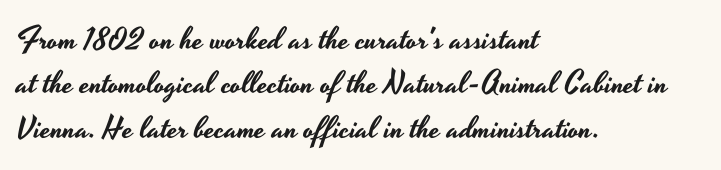
Q: Is the text italic (slanted)? A: Yes.
Q: Is the typeface a serif or a sans-serif typeface? A: Sans-serif.
Q: Is the text underlined? A: No.
Q: How is the paragraph aligned? A: Left-aligned.
Q: Is the spacing between letters normal or unusually wide? A: Normal.
Q: Is the spacing between lines tight, normal or loose? A: Normal.
Q: Width (condensed, normal, or wide)? A: Wide.
Q: Stroke contrast? A: Low.
Q: x-height? A: Small.
Q: Monospaced? A: No.
